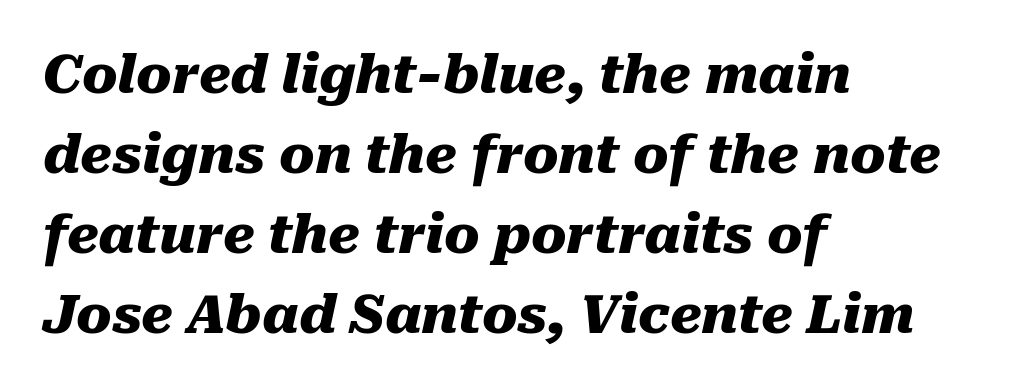
Q: Is the text bold? A: Yes.
Q: Is the text italic (slanted)? A: Yes, it leans right by about 10 degrees.
Q: Is the text underlined? A: No.
Q: How is the paragraph aligned? A: Left-aligned.
Q: Is the spacing between letters normal or unusually wide? A: Normal.
Q: Is the spacing between lines tight, normal or loose? A: Normal.
Q: Width (condensed, normal, or wide)? A: Normal.
Q: Stroke contrast? A: Medium.
Q: x-height? A: Medium.
Q: Monospaced? A: No.
